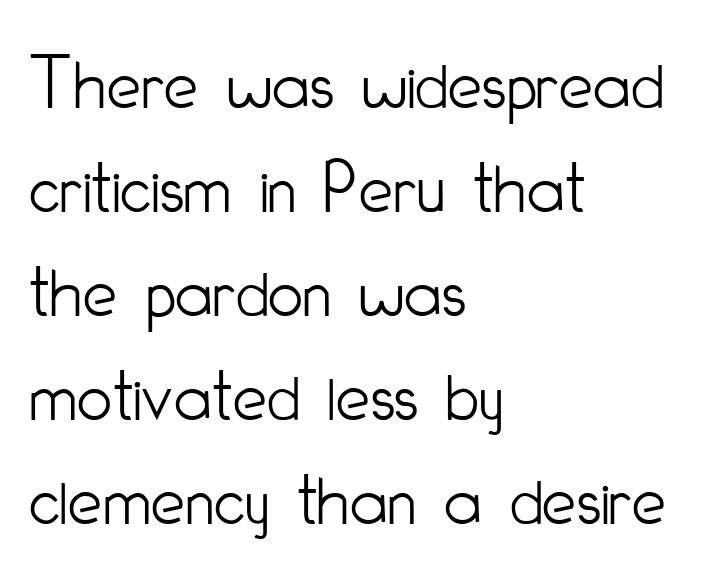
This sample is left-justified, so line endings fall wherever the words run out. A normal amount of white space separates one row of letters from the next. Observe the ordinary spacing: letters are neighbours, not strangers. Does the lettering tilt? It doesn't — this is upright.
